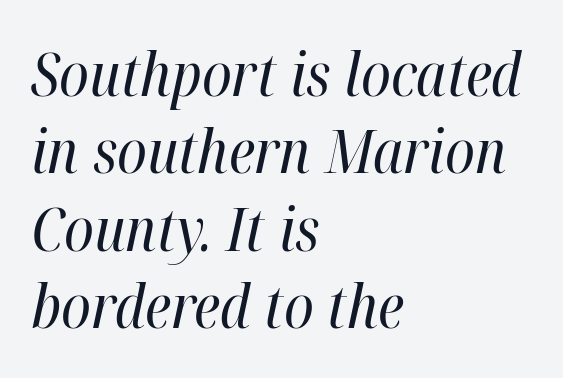
Spacing between characters is what you'd get straight out of the box. A typesetter would call this proportional, since set widths differ per character. A normal amount of white space separates one row of letters from the next. The glyphs are unaccompanied by any horizontal stroke below them. Vertical stems look standard width or narrower in stroke.
